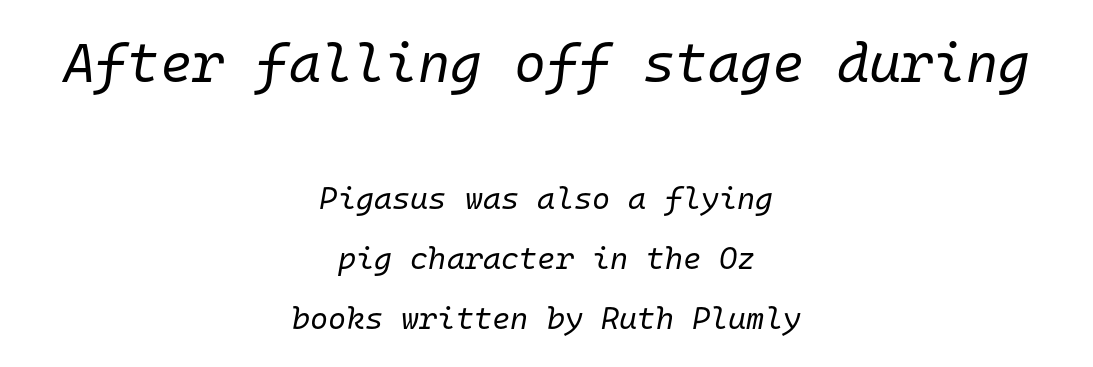
The image shows 55 px regular-weight type, italic (leaning right), monospaced; set centered, loose line spacing (1.93x), normal letter spacing, not underlined; the first (top) block is 1.77x larger; low stroke contrast and a medium x-height.
